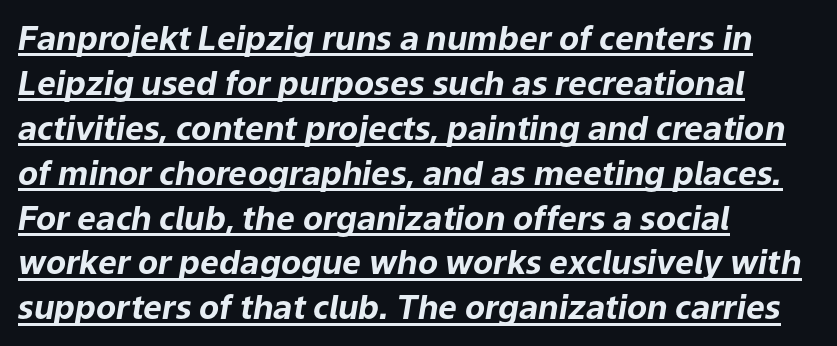
Line spacing here is normal. Strong, thick strokes mark this as bold type. The whole block is typeset with a tilt. Varying glyph widths throughout — classic text-font behaviour. Line starts are locked; line ends wander. Spacing between characters is what you'd get straight out of the box.
